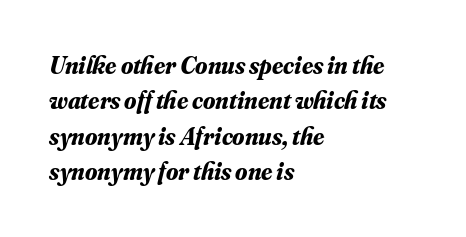
Heavy, bold letterforms. Would a proofreader flag this as italicized? Yes. Leading matches the norm, producing a regular column. This sample uses plain, unmodified letter spacing. A clean baseline with only descenders dipping below it.
